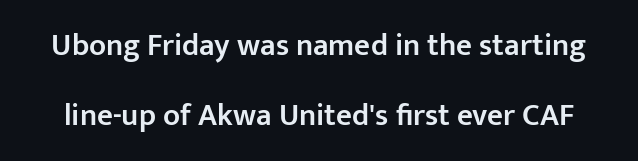
A typesetter would call this leading open, well beyond the default. A fair bit of extra ink — the face is semibold, not bold. These lines were composed using upright roman letters. Character widths vary here, with narrow letters taking less room than wide ones. Each row of text sits above clean, open space.
